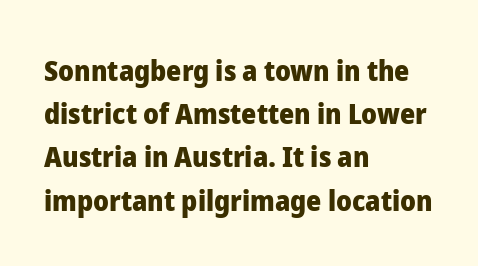
{"serif": "no", "italic": "no", "bold": "yes", "weight": "heavy", "width": "normal", "stroke_contrast": "low", "x_height": "medium", "monospaced": "no", "underline": "no", "align": "left", "line_spacing": "normal", "line_spacing_ratio": 1.49, "letter_spacing": "normal", "letter_spacing_em": 0.0, "glyph_px": 29}
